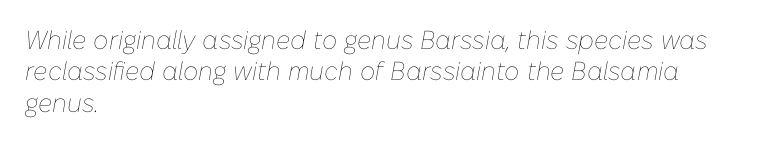
Alignment: flush left. Rendered with sloped, italic letterforms. Weight: in the light-to-regular range. Lines of text with bare space underneath. What stands out about the letter spacing? Nothing — it is the standard amount.
